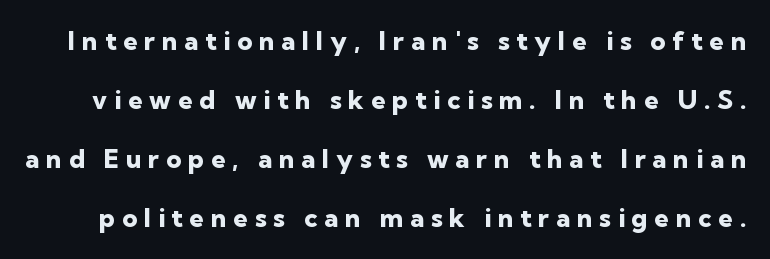
Q: Is the text bold? A: Yes.
Q: Is the text italic (slanted)? A: No, it is upright.
Q: Is the text underlined? A: No.
Q: Is the spacing between letters normal or unusually wide? A: Unusually wide.
Q: Is the spacing between lines tight, normal or loose? A: Loose.
